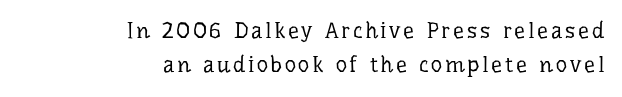
The image shows 22 px text type, upright; set right-aligned, normal line spacing (1.56x), not underlined.
